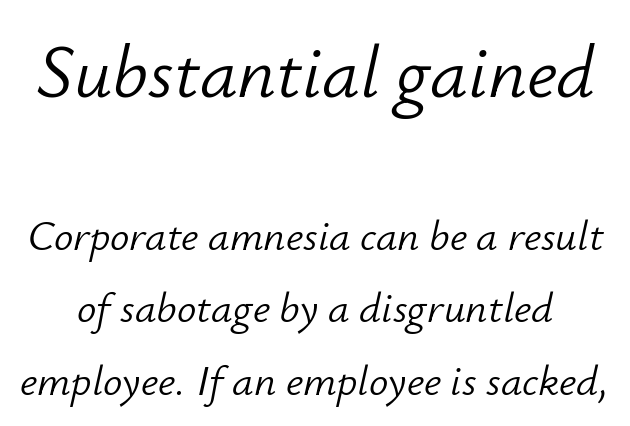
The image shows 75 px light type, italic (leaning right); set normal line spacing (1.69x), normal letter spacing, not underlined; the first (top) block is 1.74x larger; low stroke contrast and a small x-height.
